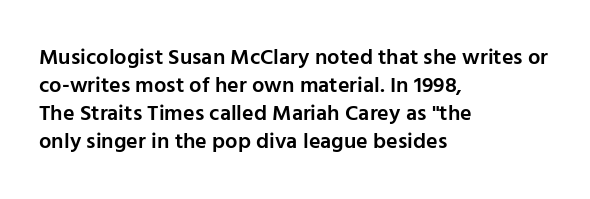
Q: Is the text bold? A: Semi-bold.
Q: Is the text italic (slanted)? A: No, it is upright.
Q: Is the text underlined? A: No.
Q: How is the paragraph aligned? A: Left-aligned.
Q: Is the spacing between letters normal or unusually wide? A: Normal.
Q: Is the spacing between lines tight, normal or loose? A: Normal.
